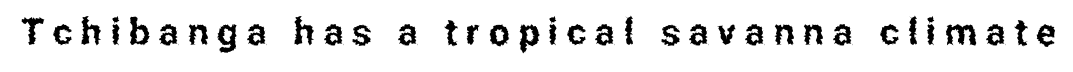
Characters remain perfectly vertical along every line. Each letter keeps its own natural width here, so spacing adapts to shape. The glyphs are unaccompanied by any horizontal stroke below them. Is this a sans? Yes — the strokes have no serifs.
